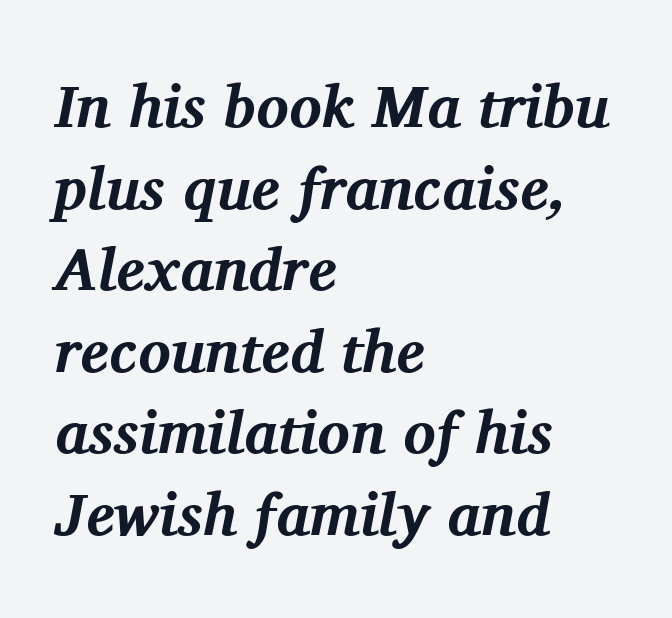
The letters advance in unequal steps, a hallmark of proportional type. A full-strength bold gives these letters their thick strokes. Glance below the letters and you will spot only blank space. This sample keeps an unexceptional amount of space between lines.
